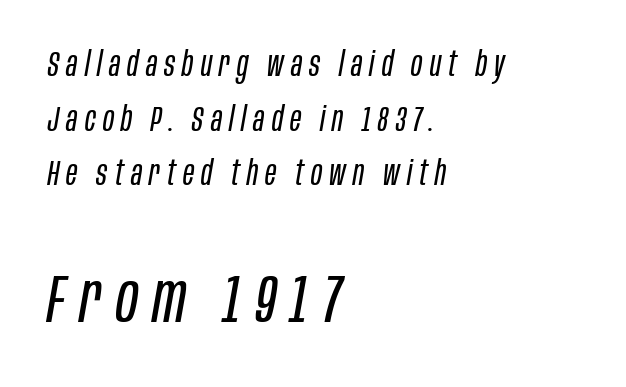
Yep, that's italic — everything's leaning. Each word looks stretched out because of the extra space between its letters. Each new line begins a customary step beneath the previous one. Is the lower block the larger one? Yes — the lower block carries the bigger type.
